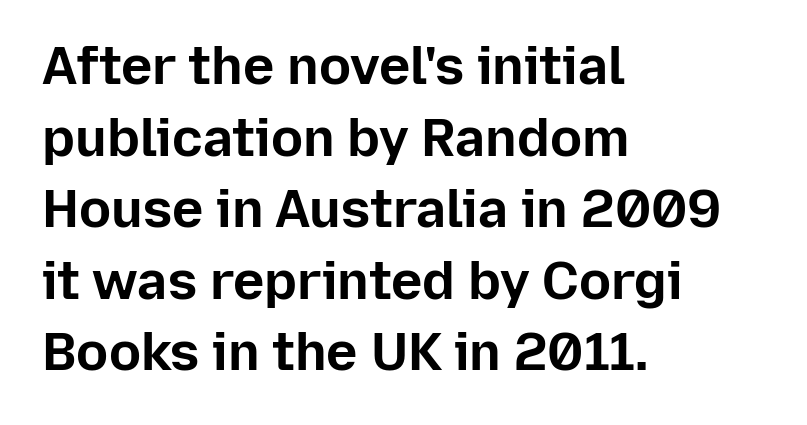
{"serif": "no", "italic": "no", "bold": "yes", "weight": "bold", "width": "normal", "stroke_contrast": "low", "x_height": "medium", "monospaced": "no", "underline": "no", "align": "left", "line_spacing": "normal", "line_spacing_ratio": 1.35, "letter_spacing": "normal", "letter_spacing_em": 0.0, "glyph_px": 53}
